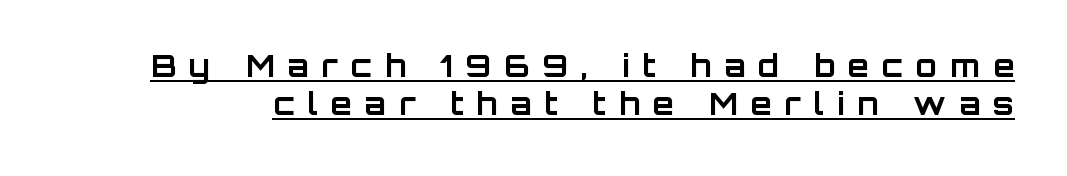
A typographer would call this underscored text. Is this a sans? Yes — the strokes have no serifs. Rendered with straight, roman letterforms. The letters are spread apart with noticeably loose tracking. Typesetter's note: full bold, strokes at maximum text heaviness. The letters advance in unequal steps, a hallmark of proportional type.
